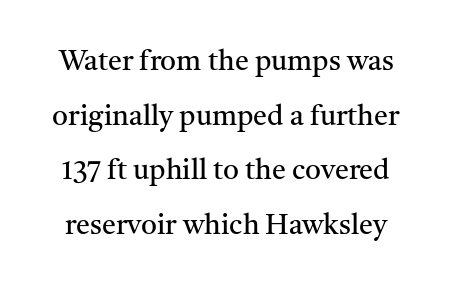
The lettering stays uniformly vertical, giving the passage a roman look. These lines keep a tight, regular rhythm from letter to letter. Observe the serifs anchoring each vertical stroke in this sample. Honestly, there is no underline to notice here at all. Is there much room between lines? Yes — plenty of vertical air separates them.
